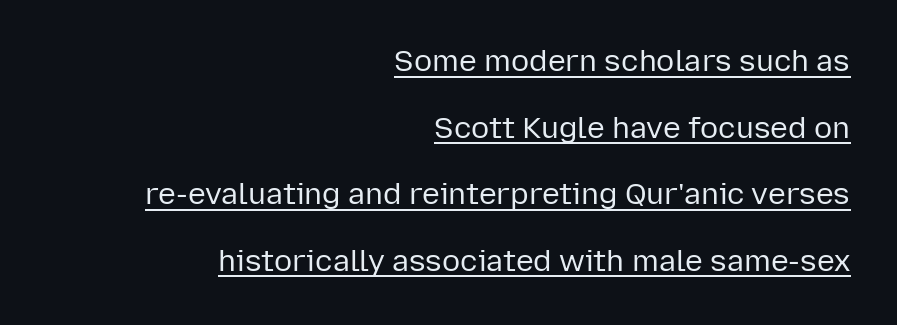
{"serif": "no", "italic": "no", "bold": "no", "weight": "regular", "width": "normal", "stroke_contrast": "low", "x_height": "medium", "monospaced": "no", "underline": "yes", "align": "right", "line_spacing": "loose", "line_spacing_ratio": 2.22, "letter_spacing": "normal", "letter_spacing_em": 0.0, "glyph_px": 30}
